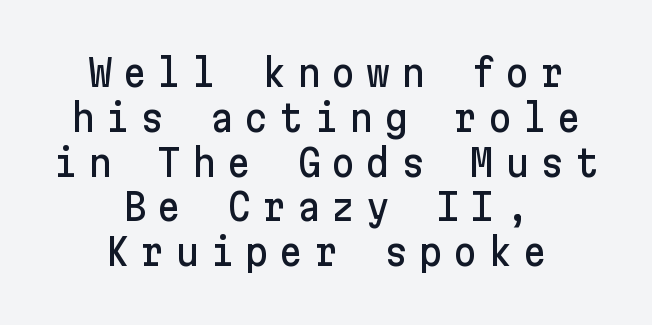
The gap between lines stays unmarked. Short and long lines alike share a common midpoint. The rendering inserts visible extra space after every character. The passage shown is typeset with a sans-serif family. Posture: upright roman.
